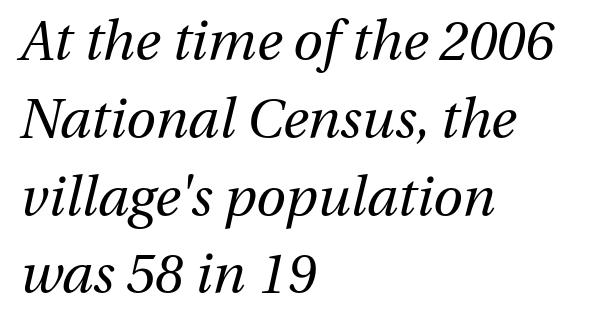
Students, observe: this is what conventionally led text looks like. If you drew a line through each stem, it would be angled. Nobody drew a line under any word here. Letters have the restrained weight of plain body copy at most. Think of a printed novel: that variable character pitch is what you see here.
